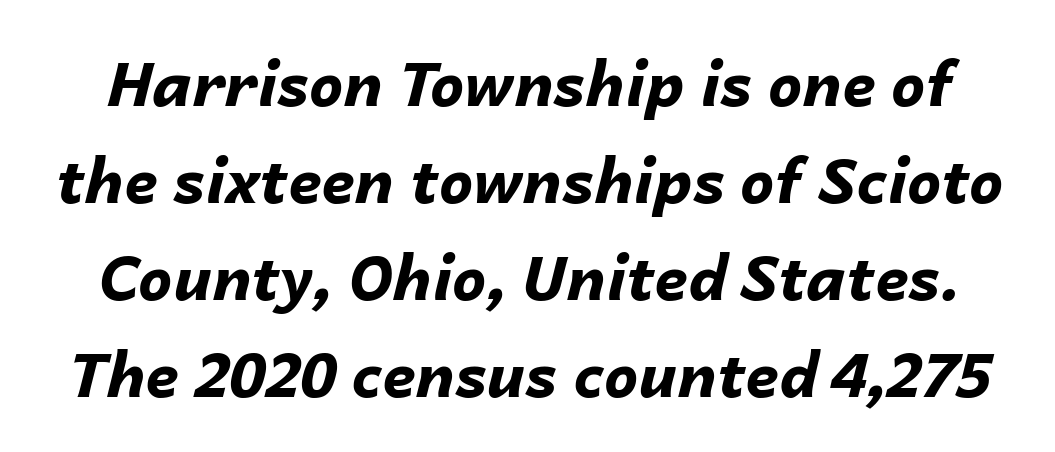
The image shows 61 px bold type, italic (leaning right); set normal line spacing (1.59x), normal letter spacing, not underlined; low stroke contrast and a medium x-height.
